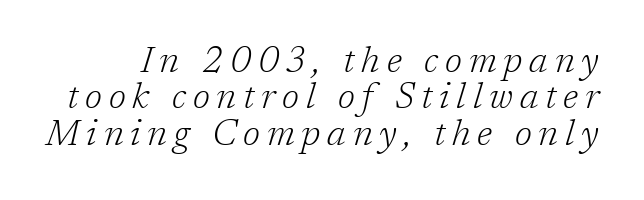
The image shows 36 px light serif type, italic (leaning right); set tight line spacing (1.01x), not underlined; low stroke contrast and a medium x-height.
